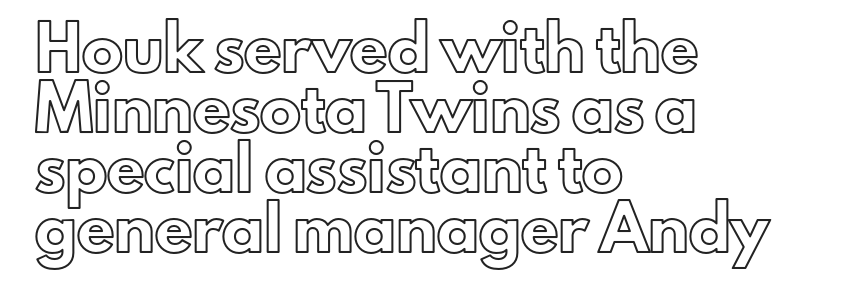
The image shows 41 px text type, upright; set left-aligned, normal line spacing (1.46x), normal letter spacing, not underlined; a small x-height.
